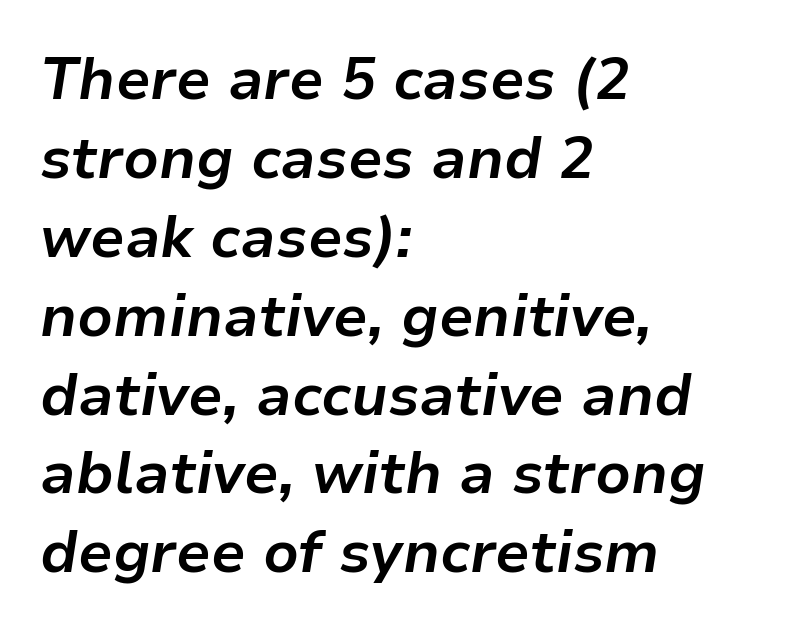
Q: Is the text bold? A: Yes.
Q: Is the text italic (slanted)? A: Yes, it leans right by about 9 degrees.
Q: Is the text underlined? A: No.
Q: How is the paragraph aligned? A: Left-aligned.
Q: Is the spacing between letters normal or unusually wide? A: Normal.
Q: Is the spacing between lines tight, normal or loose? A: Normal.
Q: Width (condensed, normal, or wide)? A: Normal.
Q: Stroke contrast? A: Low.
Q: x-height? A: Medium.
Q: Monospaced? A: No.
